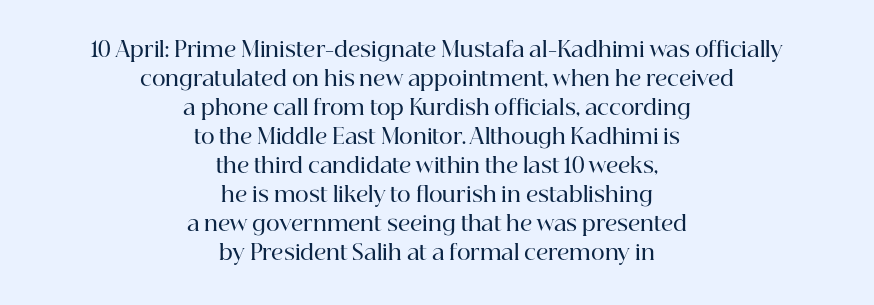
The image shows 21 px text type, upright; set centered, normal line spacing (1.38x), normal letter spacing, not underlined.
